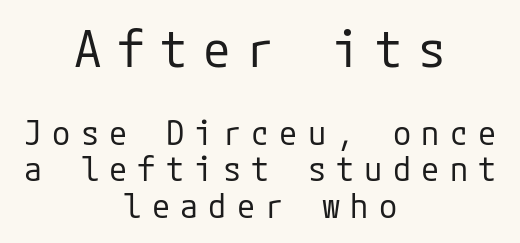
The passage shown stacks its lines with hardly any gap. Italic? Not at all — the glyphs are vertical. The passage shown is typeset with a sans-serif family. Beneath every word, the page is bare. This sample uses expanded letter spacing, leaving extra air between glyphs.
